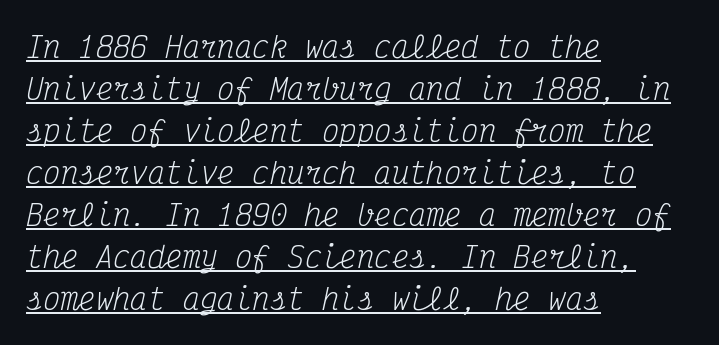
The image shows 29 px regular-weight, condensed serif type, italic (leaning right), monospaced; set left-aligned, normal line spacing (1.45x), normal letter spacing, underlined; medium stroke contrast and a medium x-height.
